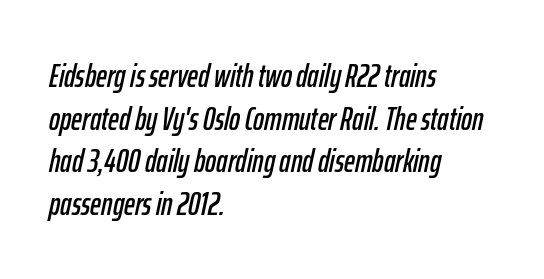
Short and long lines alike share a common starting point at left. You can tell it's italic because the verticals aren't actually vertical. Note the varied advance widths — an 'i' is clearly narrower than an 'm'. Check under the words: just untouched page. Glyph-to-glyph distance matches everyday printed text. In terms of leading, this rendering sits right in the middle.
